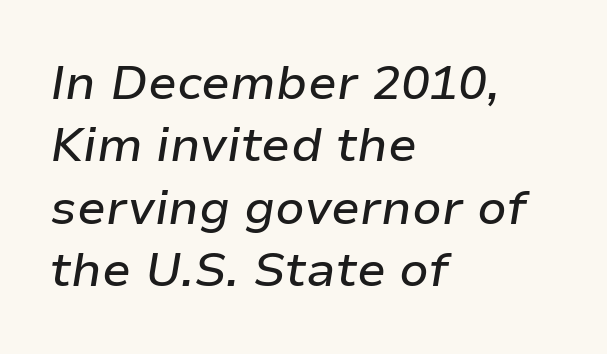
The horizontal fit of the characters is conventional and even. The rendering applies a slant to the glyphs. Each line starts at the same left margin while the right side varies. Letters rest on an invisible, unmarked baseline.
